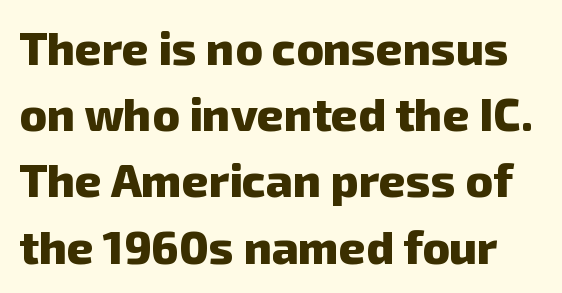
Q: Is the text bold? A: Yes.
Q: Is the typeface a serif or a sans-serif typeface? A: Sans-serif.
Q: Is the text underlined? A: No.
Q: Is the spacing between letters normal or unusually wide? A: Normal.
Q: Is the spacing between lines tight, normal or loose? A: Normal.
Q: Width (condensed, normal, or wide)? A: Normal.
Q: Stroke contrast? A: Low.
Q: x-height? A: Medium.
Q: Monospaced? A: No.
